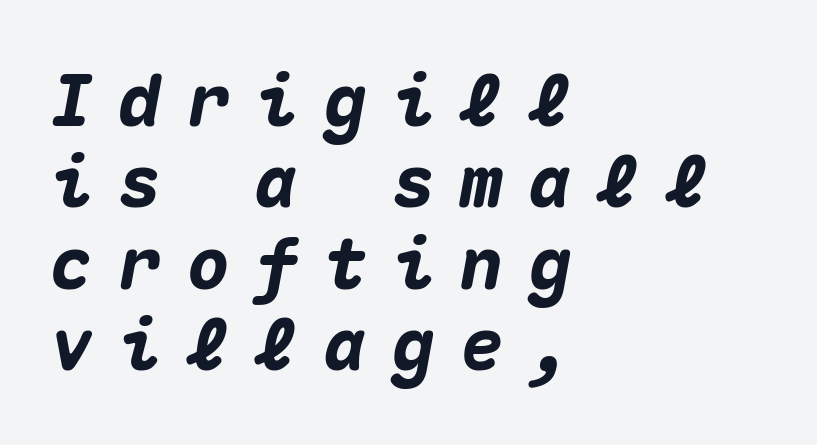
Short note: letters widely spaced. Any mark beneath the type? The region is blank. Quick note: interline space is minimal. The rendering applies a slant to the glyphs.
